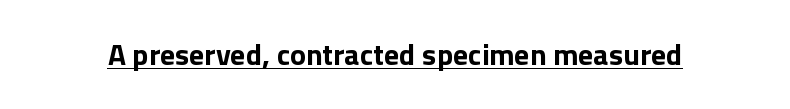
These words are printed bold, with thick strokes throughout. Varying glyph widths throughout — classic text-font behaviour. Words appear dense and cohesive because spacing is normal. The designer went with a sans here, leaving each stem footless.
